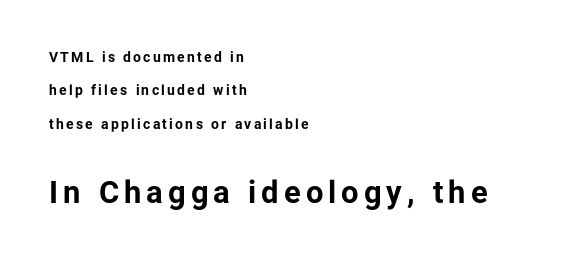
The image shows 31 px bold sans-serif type, upright; set left-aligned, loose line spacing (2.39x), not underlined; the second (bottom) block is 2.21x larger; low stroke contrast and a medium x-height.
